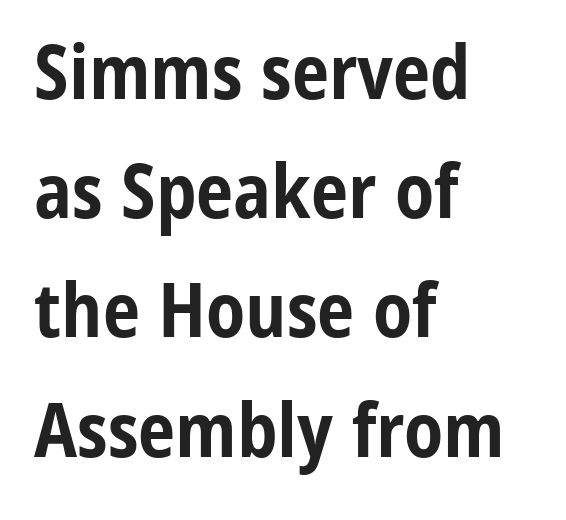
{"serif": "no", "italic": "no", "bold": "yes", "weight": "bold", "width": "condensed", "stroke_contrast": "low", "x_height": "medium", "monospaced": "no", "underline": "no", "align": "left", "line_spacing": "normal", "line_spacing_ratio": 1.59, "letter_spacing": "normal", "letter_spacing_em": 0.0, "glyph_px": 75}
